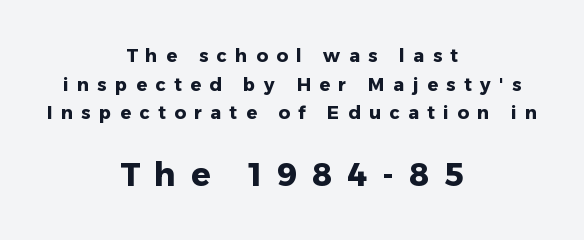
You could not count columns in this text — the font is proportionally spaced. These lines stack symmetrically, like a column narrowing and widening about its center. Note: smaller setting up top, larger setting below. The block of text has a typical density, with ordinary space between rows.
